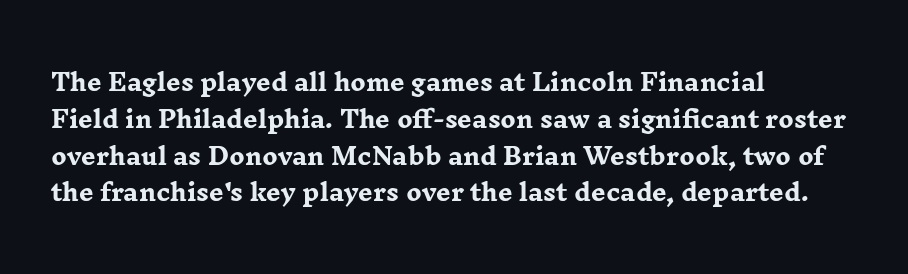
{"italic": "no", "bold": "yes", "underline": "no", "align": "left", "line_spacing": "normal", "line_spacing_ratio": 1.6, "letter_spacing": "normal", "letter_spacing_em": 0.0, "glyph_px": 23}
